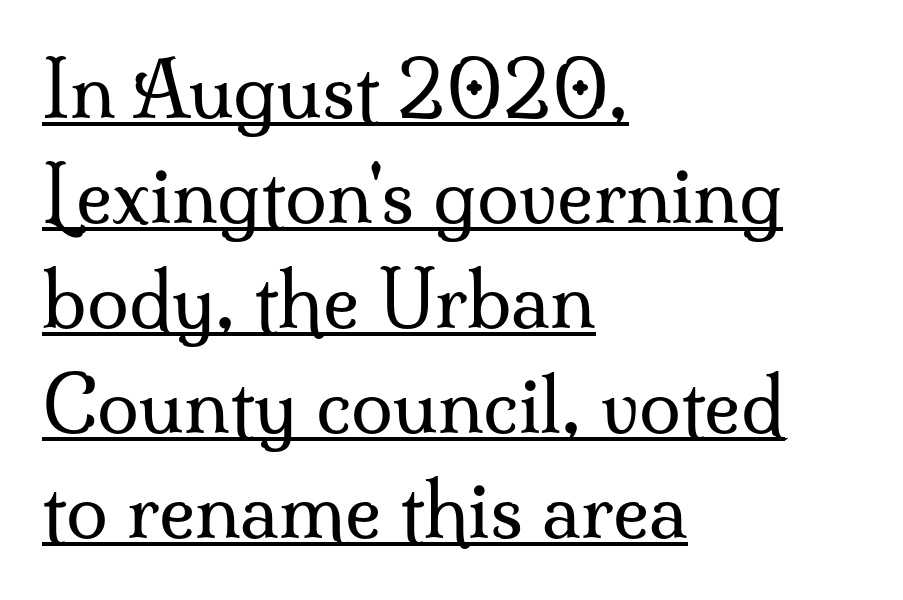
Q: Is the text bold? A: No.
Q: Is the text italic (slanted)? A: No, it is upright.
Q: Is the typeface a serif or a sans-serif typeface? A: Serif.
Q: Is the text underlined? A: Yes.
Q: How is the paragraph aligned? A: Left-aligned.
Q: Is the spacing between letters normal or unusually wide? A: Normal.
Q: Is the spacing between lines tight, normal or loose? A: Normal.
Q: Width (condensed, normal, or wide)? A: Normal.
Q: Stroke contrast? A: Medium.
Q: x-height? A: Small.
Q: Monospaced? A: No.
